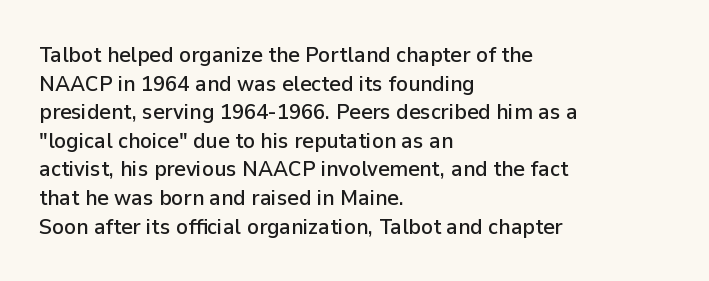
{"italic": "no", "underline": "no", "align": "left", "line_spacing": "normal", "line_spacing_ratio": 1.3, "letter_spacing": "normal", "letter_spacing_em": 0.0, "glyph_px": 22}
